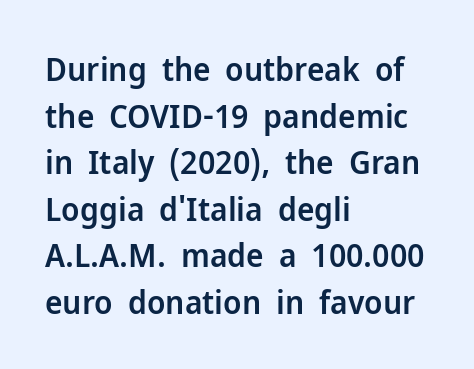
Q: Is the text bold? A: Semi-bold.
Q: Is the text italic (slanted)? A: No, it is upright.
Q: Is the typeface a serif or a sans-serif typeface? A: Sans-serif.
Q: Is the text underlined? A: No.
Q: How is the paragraph aligned? A: Left-aligned.
Q: Is the spacing between letters normal or unusually wide? A: Normal.
Q: Is the spacing between lines tight, normal or loose? A: Normal.
Q: Width (condensed, normal, or wide)? A: Normal.
Q: Stroke contrast? A: Low.
Q: x-height? A: Medium.
Q: Monospaced? A: No.
